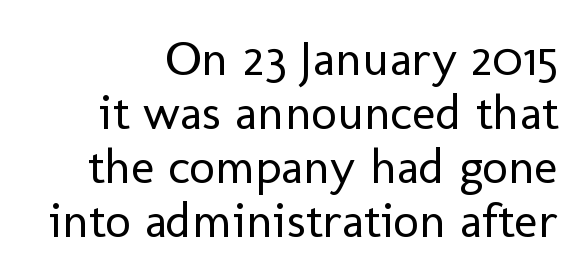
Descenders are the only things crossing below the line. This sample trades vertical openness for compactness between lines. Check where the strokes stop: nothing finishes them off — pure sans. Notice how the stems are strictly vertical — no italics here. Character widths vary here, with narrow letters taking less room than wide ones.
